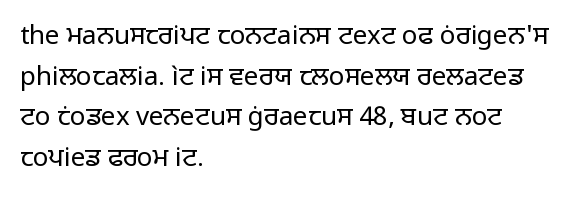
The image shows 26 px text type, upright; set left-aligned, normal line spacing (1.56x), normal letter spacing, not underlined.
